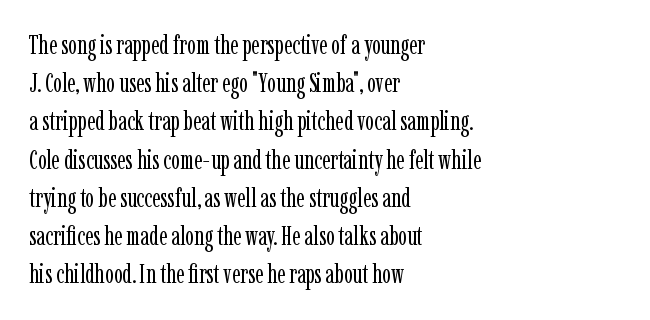
The vertical gap from one line to the next is medium. Quick note: underline off. The characters are drawn with everyday or finer stroke widths. A typesetter would mark this as roman, not italic. Caption: multi-line text, flush left, ragged right.
